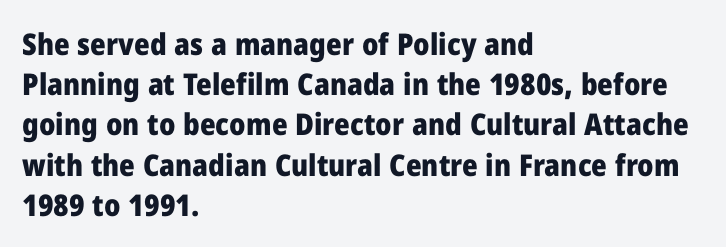
The typography opts for an upright posture over an oblique one. Its strokes are broad and dark, the hallmark of bold type. The typesetter chose a ragged-right arrangement here. Check where the strokes stop: nothing finishes them off — pure sans. This block has exactly the height ordinary leading produces.
